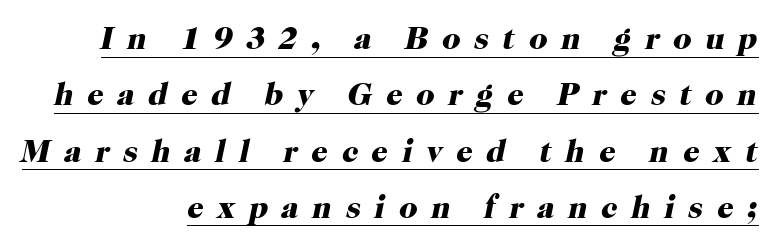
{"serif": "yes", "italic": "yes", "lean": "right", "slant_degrees": 12, "bold": "yes", "weight": "heavy", "width": "normal", "stroke_contrast": "high", "x_height": "medium", "monospaced": "no", "underline": "yes", "align": "right", "line_spacing_ratio": 1.76, "letter_spacing": "wide", "letter_spacing_em": 0.43, "glyph_px": 32}
